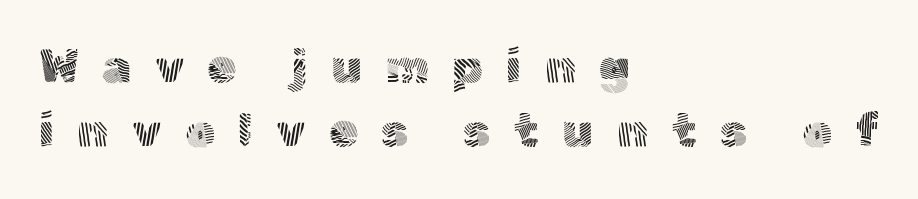
{"serif": "no", "italic": "no", "bold": "no", "weight": "light", "width": "normal", "x_height": "medium", "monospaced": "no", "underline": "no", "align": "left", "line_spacing": "normal", "line_spacing_ratio": 1.37, "letter_spacing": "wide", "letter_spacing_em": 0.49, "glyph_px": 47}
